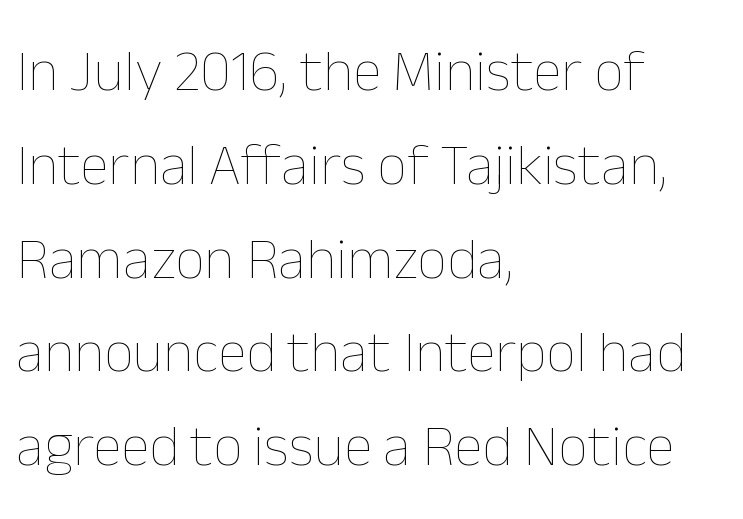
The image shows 59 px thin type, upright; set left-aligned, normal line spacing (1.59x), normal letter spacing, not underlined; low stroke contrast and a medium x-height.
